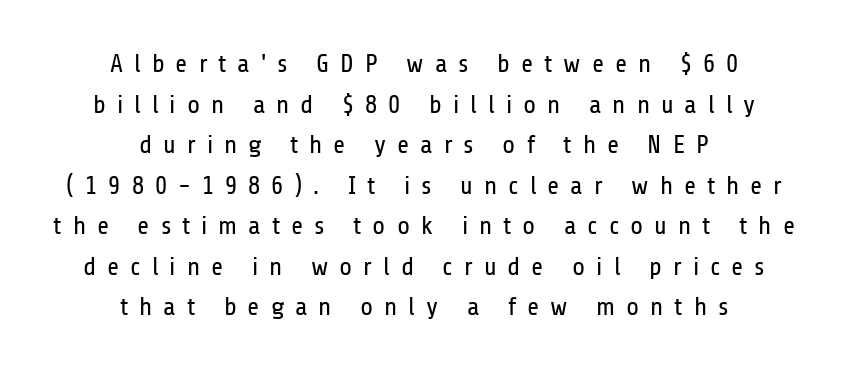
Q: Is the text bold? A: No.
Q: Is the text italic (slanted)? A: No, it is upright.
Q: Is the text underlined? A: No.
Q: How is the paragraph aligned? A: Centered.
Q: Is the spacing between letters normal or unusually wide? A: Unusually wide.
Q: Is the spacing between lines tight, normal or loose? A: Normal.
